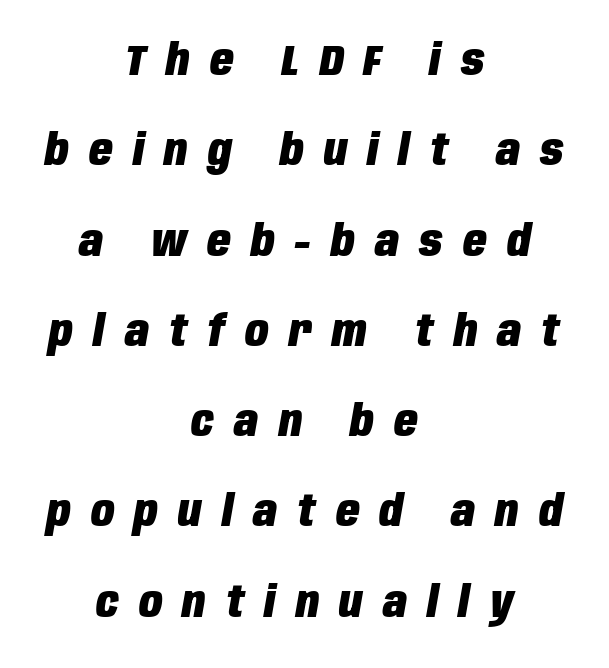
The image shows 43 px heavy, condensed type, italic (leaning right); set centered, loose line spacing (2.1x), unusually wide letter spacing (+0.47 em), not underlined; low stroke contrast and a large x-height.
